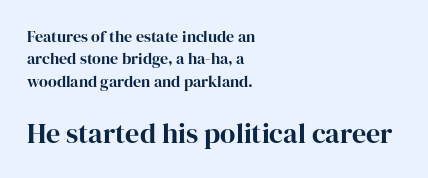
The image shows 28 px serif type, upright; set left-aligned, normal line spacing (1.4x), normal letter spacing, not underlined; the second (bottom) block is 1.75x larger; high stroke contrast and a medium x-height.
